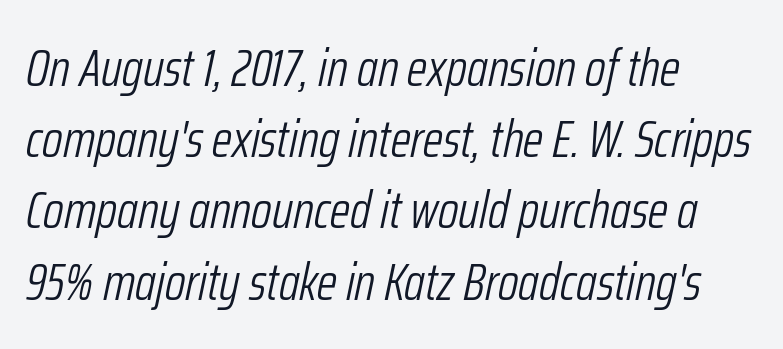
The image shows 52 px light, condensed type, italic (leaning right); set left-aligned, normal line spacing (1.37x), normal letter spacing, not underlined; low stroke contrast and a medium x-height.
